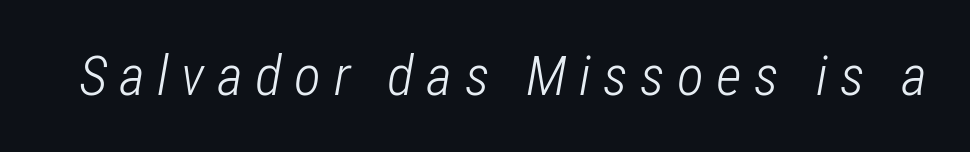
{"italic": "yes", "lean": "right", "slant_degrees": 12, "bold": "no", "weight": "light", "width": "condensed", "stroke_contrast": "low", "x_height": "medium", "monospaced": "no", "underline": "no", "letter_spacing": "wide", "letter_spacing_em": 0.22, "glyph_px": 56}
